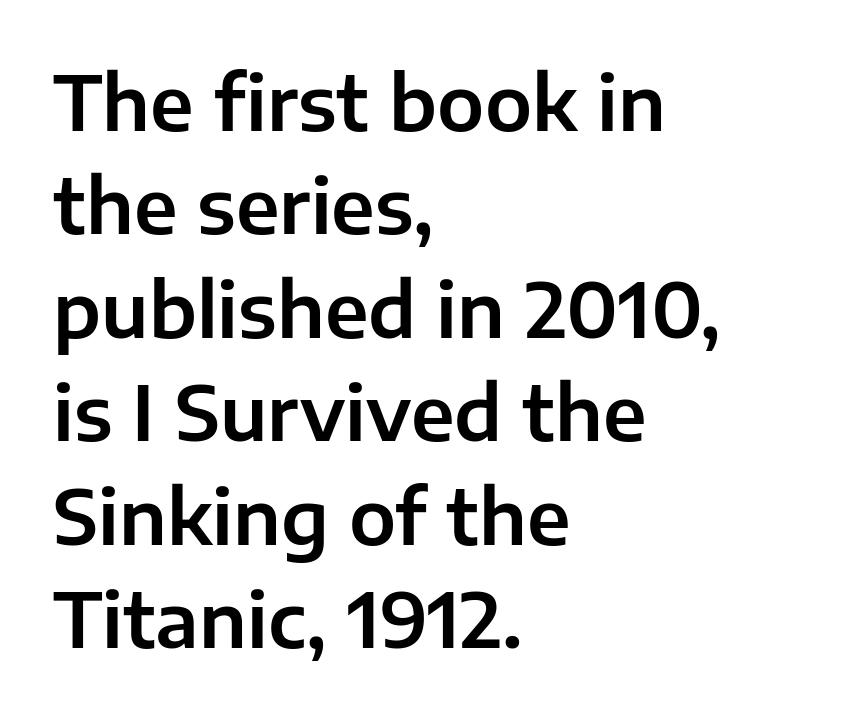
{"serif": "no", "italic": "no", "width": "normal", "stroke_contrast": "low", "x_height": "medium", "monospaced": "no", "underline": "no", "align": "left", "line_spacing": "normal", "line_spacing_ratio": 1.38, "letter_spacing": "normal", "letter_spacing_em": 0.0, "glyph_px": 75}
